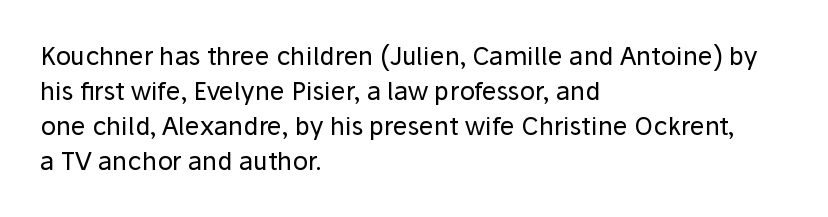
Nobody drew a line under any word here. The passage is arranged the way most books set body copy — flush left. Is the stroke heavy? The answer is a plain regular-or-lighter. Nobody touched the tracking dial on this one. A roman cut, with each character standing at attention. The space between consecutive lines is moderate.
